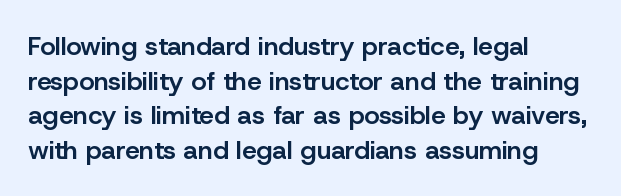
The image shows 26 px text type, upright; set left-aligned, normal line spacing (1.33x), normal letter spacing, not underlined.
